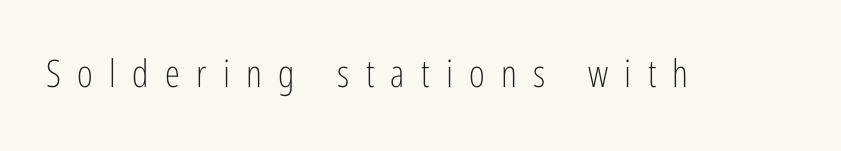
Looks like regular typesetting: each glyph gets only the width it needs. The type is letterspaced generously, with wide tracking. The string is rendered with underlining switched off. Stems here are at most as thick as an everyday book face. The typography opts for an upright posture over an oblique one. You can tell from the bare stems that sans-serif type was used.
